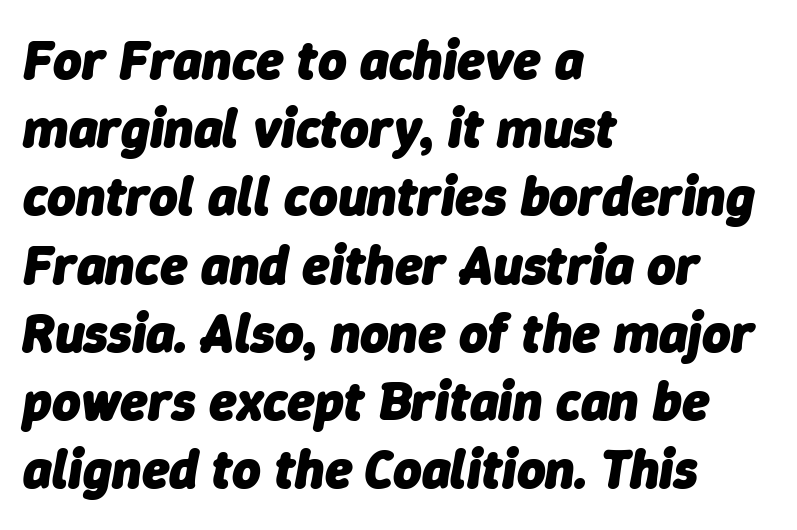
The image shows 55 px heavy type, italic (leaning right); set left-aligned, line spacing 1.24x, normal letter spacing, not underlined; low stroke contrast and a medium x-height.
